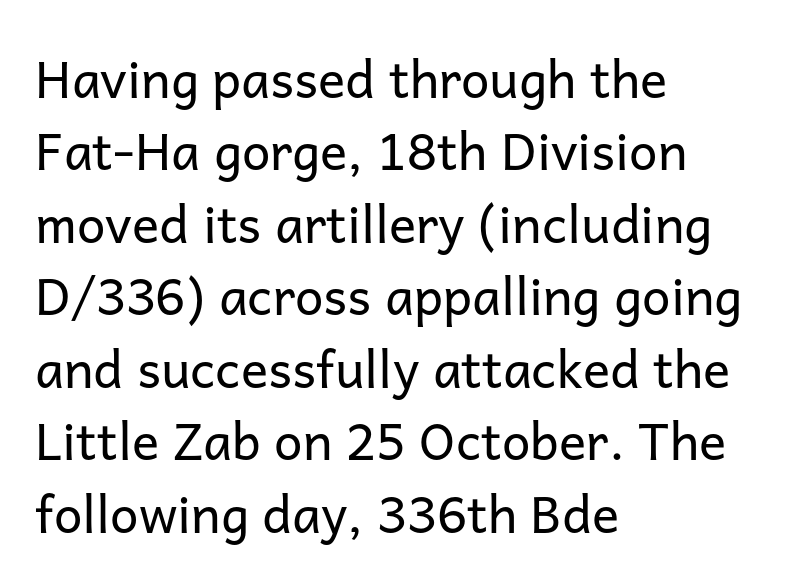
{"serif": "no", "italic": "no", "bold": "no", "weight": "regular", "width": "normal", "stroke_contrast": "low", "x_height": "medium", "monospaced": "no", "underline": "no", "align": "left", "line_spacing": "normal", "line_spacing_ratio": 1.42, "letter_spacing": "normal", "letter_spacing_em": 0.0, "glyph_px": 51}
